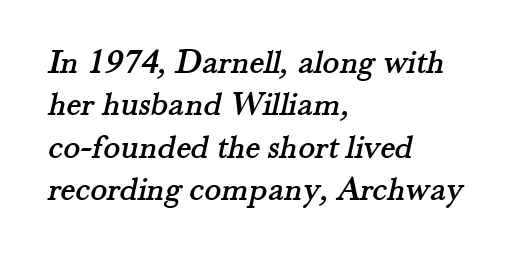
This is serif lettering, the kind often seen in printed books. The text block is weighted toward the left margin, trailing off unevenly rightward. A typesetter would call this proportional, since set widths differ per character. The specimen omits any rule beneath the text block's lines.
